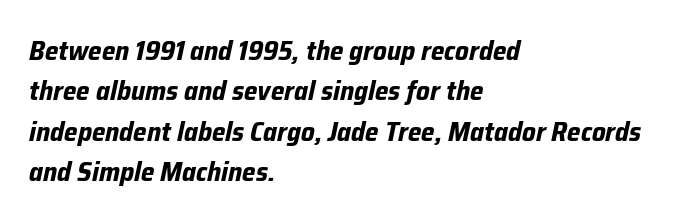
Typesetter's note: full bold, strokes at maximum text heaviness. Horizontally, the lines are justified to the leading edge only. These lines sit exactly where default settings would place them. Nobody touched the tracking dial on this one. The specimen reads as italic at a glance.
